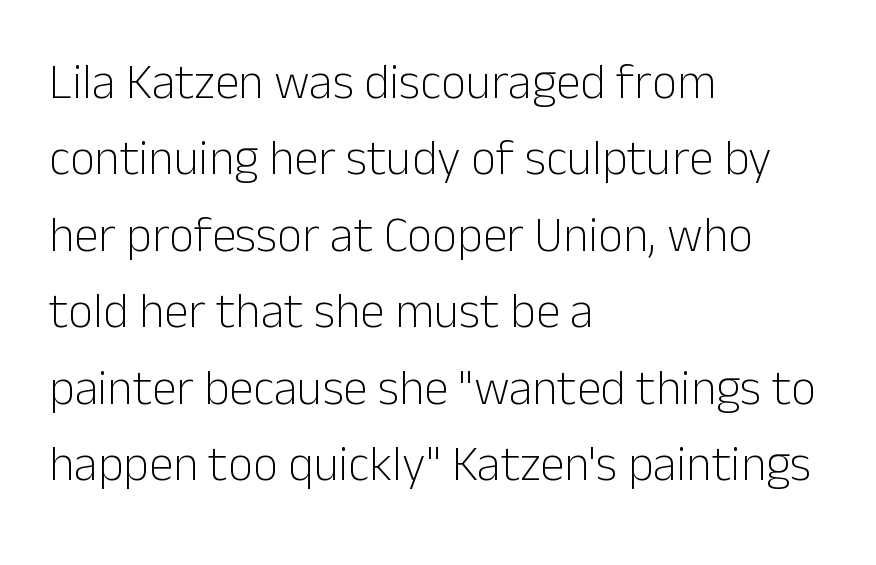
{"serif": "no", "italic": "no", "bold": "no", "weight": "light", "width": "normal", "stroke_contrast": "low", "x_height": "medium", "monospaced": "no", "underline": "no", "align": "left", "line_spacing": "normal", "line_spacing_ratio": 1.56, "letter_spacing": "normal", "letter_spacing_em": 0.0, "glyph_px": 49}
